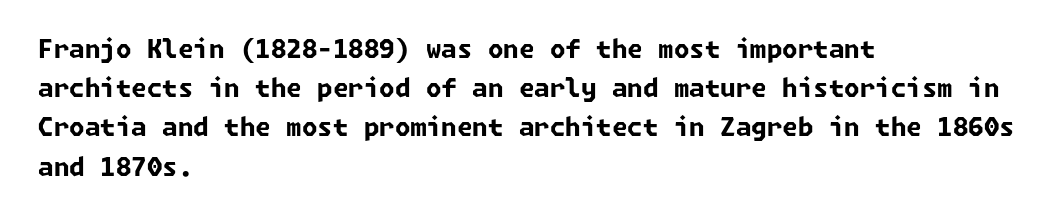
A dark, heavy texture on the line: the type is bold. There is no visible air inserted between adjacent glyphs. Glance below the letters and you will spot only blank space. Where is the straight margin? On the left. Baseline-to-baseline distance is the conventional proportion of letter height.
